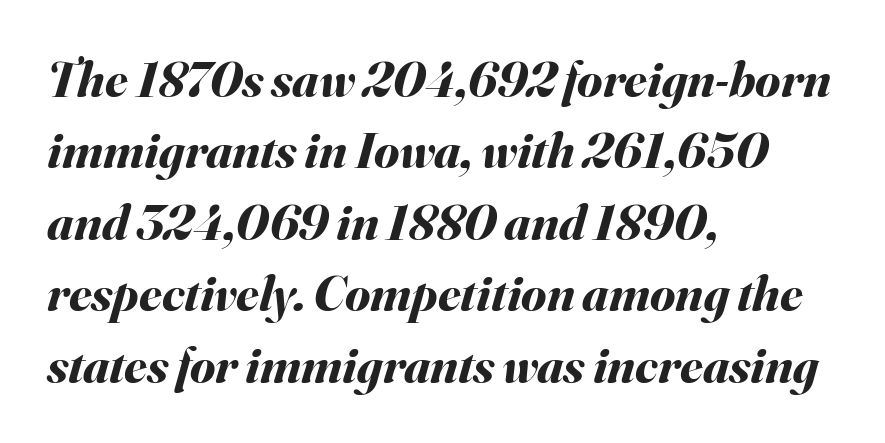
The image shows 51 px bold type, italic (leaning right); set left-aligned, normal line spacing (1.4x), normal letter spacing, not underlined; medium stroke contrast and a small x-height.
